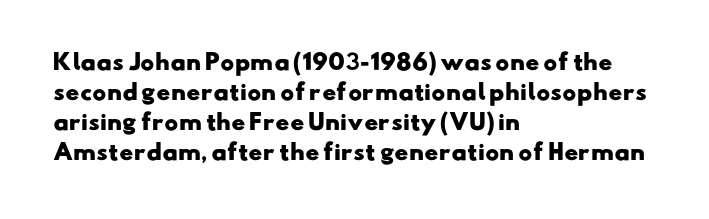
Vertical spacing — default. Strokes here are thick enough to call this a true bold. A typesetter would call this zero additional tracking. The glyphs are unaccompanied by any horizontal stroke below them.
